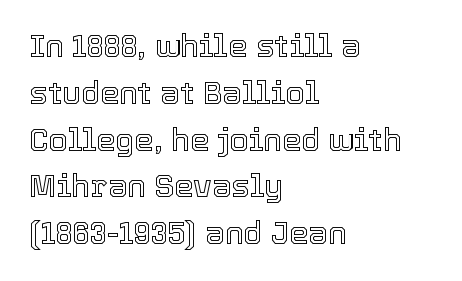
The image shows 31 px text type, upright; set left-aligned, normal line spacing (1.51x), normal letter spacing, not underlined; a medium x-height.
